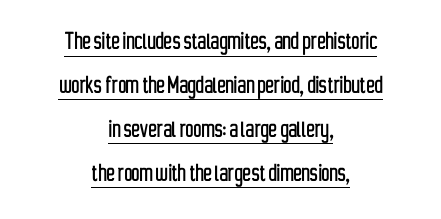
{"serif": "no", "italic": "no", "width": "condensed", "stroke_contrast": "low", "x_height": "medium", "monospaced": "no", "underline": "yes", "align": "center", "line_spacing": "normal", "line_spacing_ratio": 1.57, "letter_spacing": "normal", "letter_spacing_em": 0.0, "glyph_px": 28}
